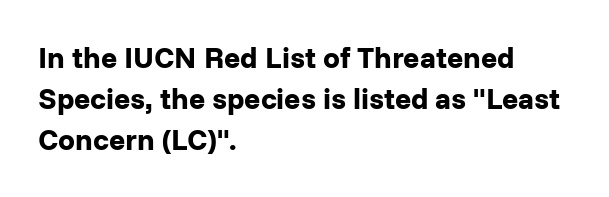
Q: Is the text bold? A: Yes.
Q: Is the text italic (slanted)? A: No, it is upright.
Q: Is the typeface a serif or a sans-serif typeface? A: Sans-serif.
Q: Is the text underlined? A: No.
Q: How is the paragraph aligned? A: Left-aligned.
Q: Is the spacing between letters normal or unusually wide? A: Normal.
Q: Is the spacing between lines tight, normal or loose? A: Normal.
Q: Width (condensed, normal, or wide)? A: Normal.
Q: Stroke contrast? A: Low.
Q: x-height? A: Medium.
Q: Monospaced? A: No.
